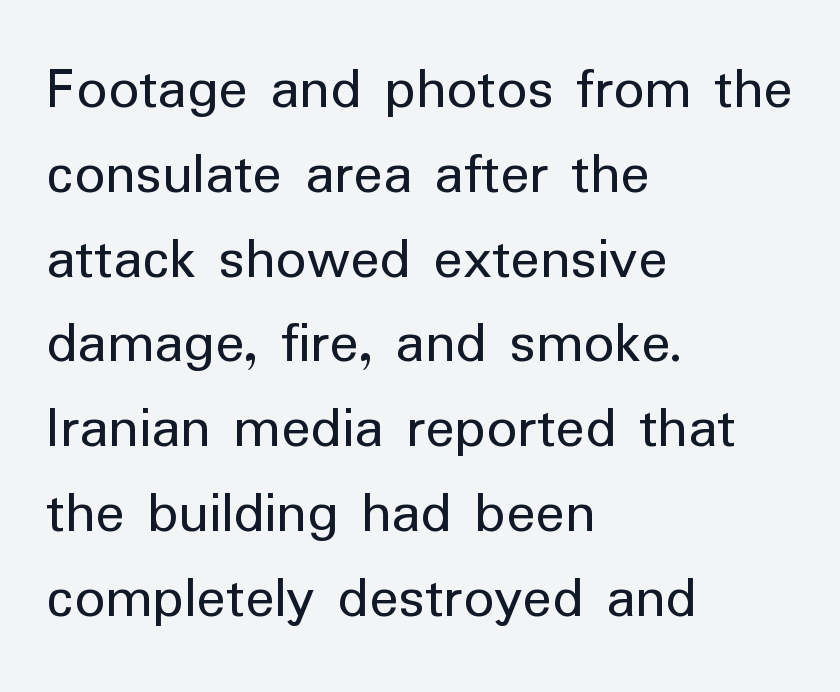
The image shows 61 px regular-weight sans-serif type, upright; set left-aligned, normal line spacing (1.39x), normal letter spacing, not underlined; low stroke contrast and a medium x-height.
